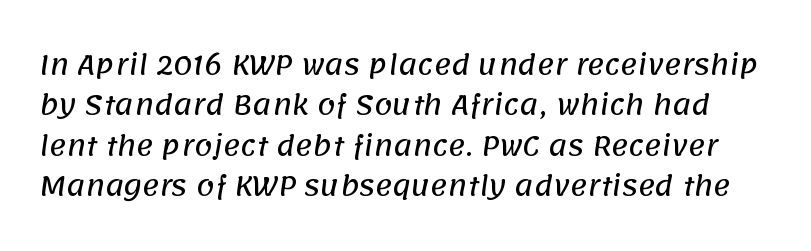
Q: Is the text underlined? A: No.
Q: Is the spacing between letters normal or unusually wide? A: Normal.
Q: Is the spacing between lines tight, normal or loose? A: Normal.
